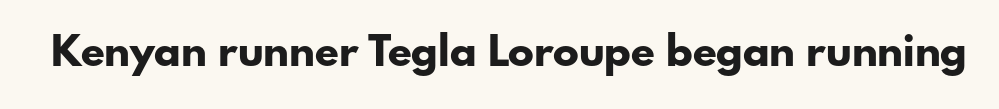
In terms of letterform style, serifs are entirely absent. Each letter keeps its own natural width here, so spacing adapts to shape. The letters are bold, with thick, heavy strokes. Check under the words: just untouched page. No italicization has been applied; the sample stays upright.
